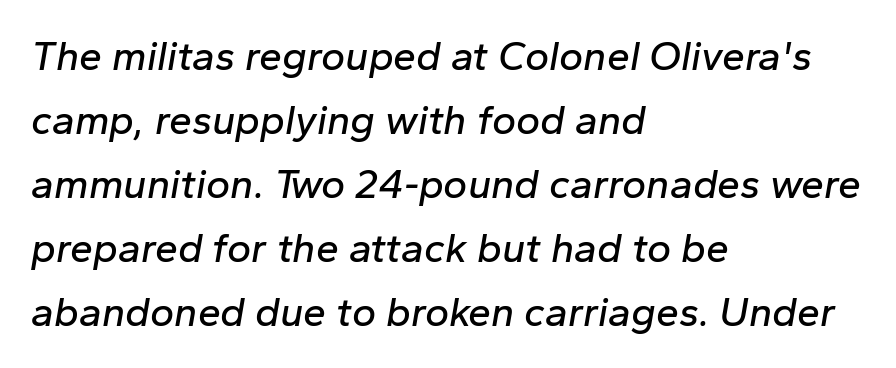
Inter-character spacing is left at the font's built-in metrics. Descenders hang freely into open space. The text block is weighted toward the left margin, trailing off unevenly rightward. The designer left line spacing at the default.
